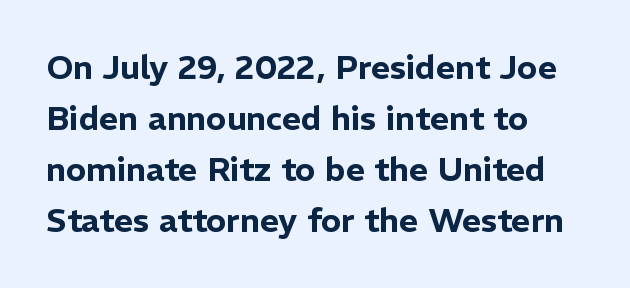
The image shows 33 px sans-serif type, upright; set left-aligned, normal line spacing (1.55x), normal letter spacing, not underlined; low stroke contrast and a medium x-height.
